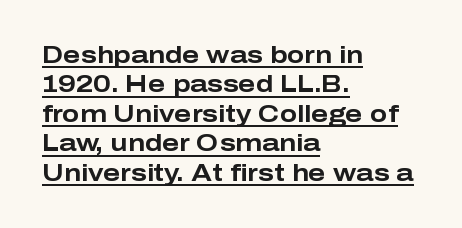
The gaps between neighbouring characters are ordinary and unremarkable. A dark, heavy texture on the line: the type is bold. Posture: upright roman. These lines stack with their left ends in a neat column. The block of text has a typical density, with ordinary space between rows. The rendered words wear a rule along their underside.
